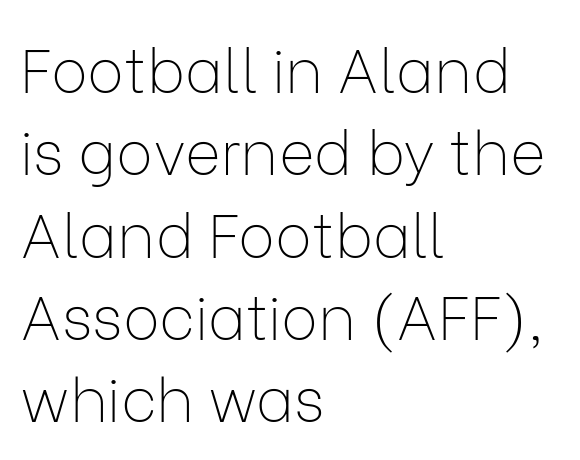
The image shows 61 px thin sans-serif type, upright; set left-aligned, normal line spacing (1.35x), normal letter spacing, not underlined; low stroke contrast and a medium x-height.
